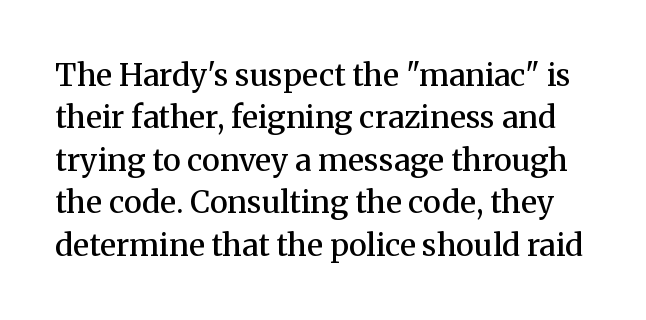
{"serif": "yes", "italic": "no", "bold": "semi", "weight": "semibold", "width": "normal", "stroke_contrast": "medium", "x_height": "medium", "monospaced": "no", "underline": "no", "line_spacing": "normal", "line_spacing_ratio": 1.37, "letter_spacing": "normal", "letter_spacing_em": 0.0, "glyph_px": 31}
